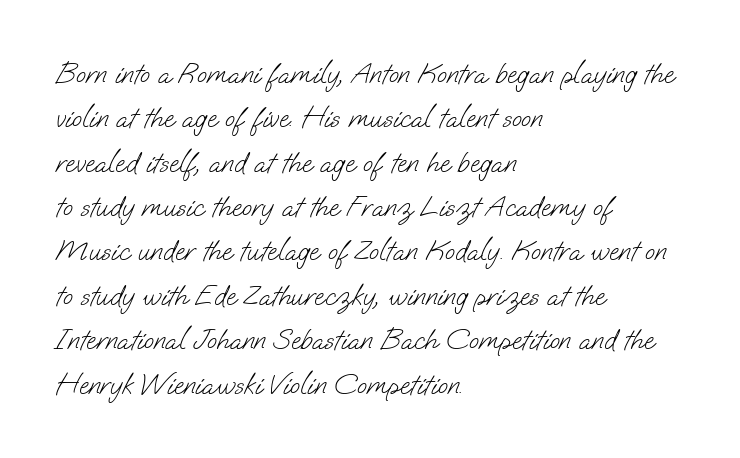
{"serif": "no", "bold": "no", "weight": "light", "width": "normal", "stroke_contrast": "low", "x_height": "small", "monospaced": "no", "underline": "no", "align": "left", "line_spacing": "normal", "line_spacing_ratio": 1.53, "letter_spacing": "normal", "letter_spacing_em": 0.0, "glyph_px": 29}
